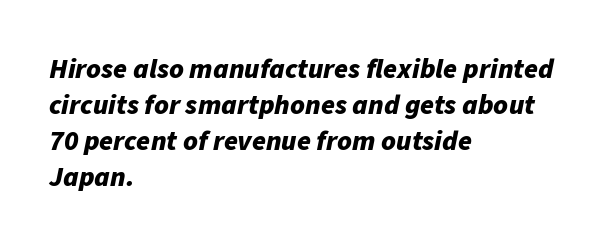
Emphasis-style slanted type is in use. Underline: absent. These lines keep a tight, regular rhythm from letter to letter. You could not count columns in this text — the font is proportionally spaced. Caption: multi-line text, flush left, ragged right. This block has exactly the height ordinary leading produces.
